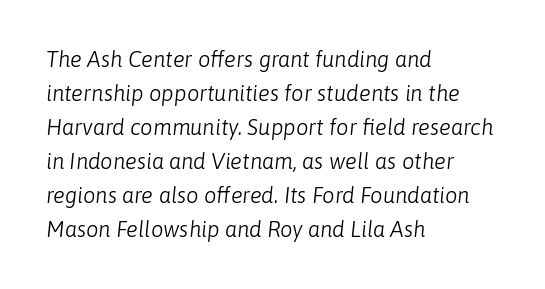
Words appear dense and cohesive because spacing is normal. The text block is weighted toward the left margin, trailing off unevenly rightward. If you measured baseline to baseline, you'd find a middling distance. Would a proofreader flag this as italicized? Yes. Type without underlining. Counters stay open thanks to moderate or lighter strokes.
